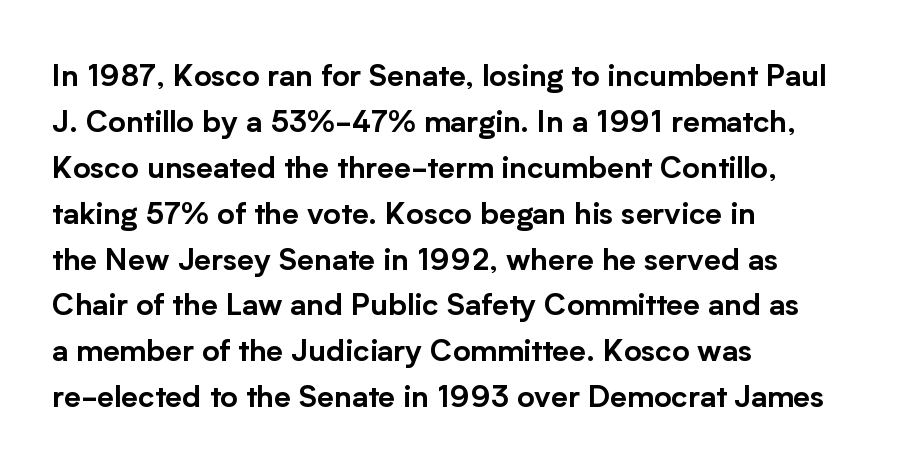
Casual observation: everything's shoved over to the left. Whoever set this chose a conventional vertical rhythm. Unlike italic type, these characters show no tilt at all. Compared with typical body copy, the letter spacing here is the same. The baseline area is clear. Regarding serifs, this sample does without them.
